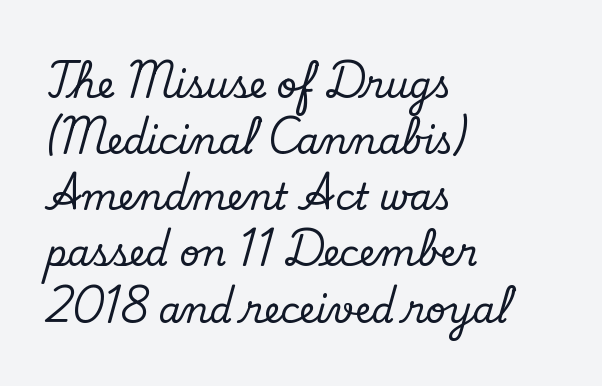
{"serif": "yes", "width": "normal", "stroke_contrast": "low", "x_height": "small", "monospaced": "no", "underline": "no", "align": "left", "line_spacing": "normal", "line_spacing_ratio": 1.56, "letter_spacing": "normal", "letter_spacing_em": 0.0, "glyph_px": 36}
